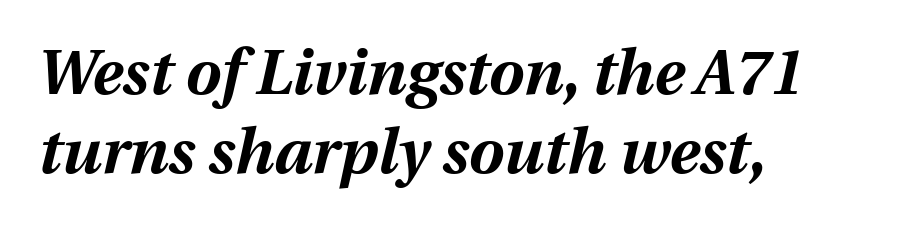
The image shows 63 px bold type, italic (leaning right); set left-aligned, normal line spacing (1.25x), normal letter spacing, not underlined; medium stroke contrast and a medium x-height.
